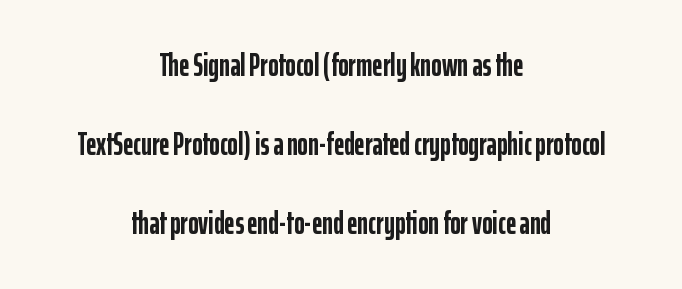
The image shows 32 px semibold, condensed sans-serif type, upright; set centered, loose line spacing (2.47x), normal letter spacing, not underlined; low stroke contrast and a medium x-height.
